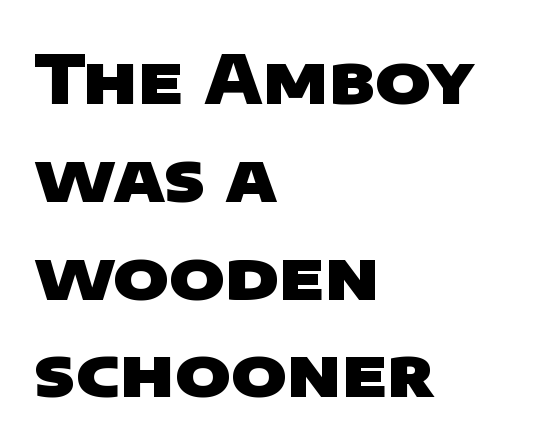
The image shows 67 px heavy, wide sans-serif type; set left-aligned, normal line spacing (1.46x), normal letter spacing, not underlined; low stroke contrast and a large x-height.
